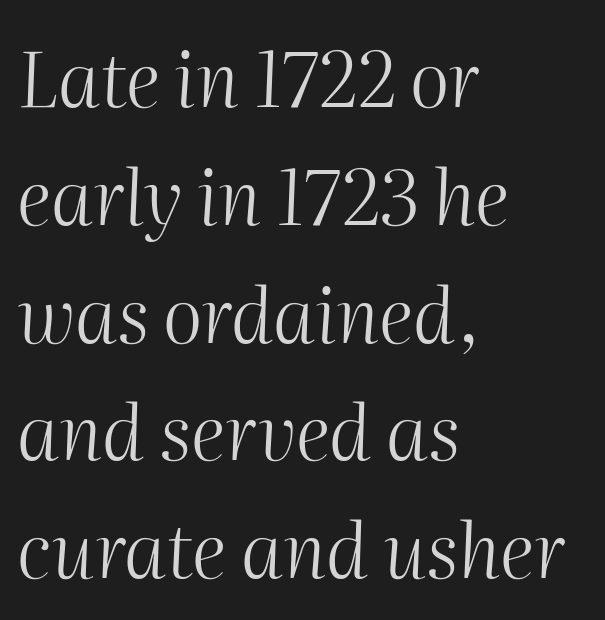
The image shows 76 px light type, italic (leaning right); set left-aligned, normal line spacing (1.55x), normal letter spacing, not underlined; medium stroke contrast and a medium x-height.
